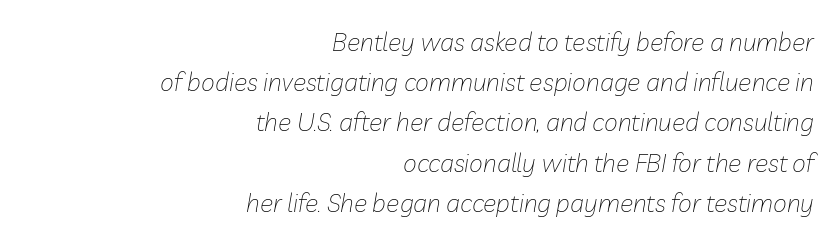
Q: Is the text bold? A: No.
Q: Is the text italic (slanted)? A: Yes, it leans right by about 10 degrees.
Q: Is the text underlined? A: No.
Q: How is the paragraph aligned? A: Right-aligned.
Q: Is the spacing between letters normal or unusually wide? A: Normal.
Q: Is the spacing between lines tight, normal or loose? A: Normal.
